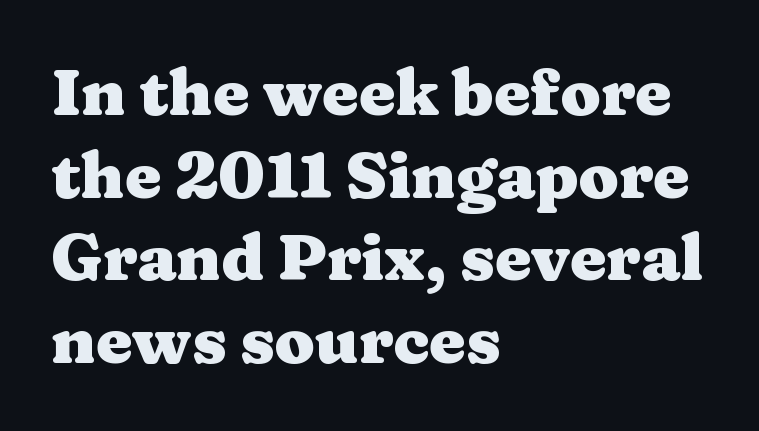
Baseline-to-baseline distance is the conventional proportion of letter height. Every letter is thick-stroked: bold, no question. The face used here is proportionally spaced, like ordinary book or web type. Look at the bottom of the vertical strokes: they flare into serifs here. Honestly, the letter spacing is just normal — you wouldn't notice it. Ascenders rise straight up at ninety degrees.
